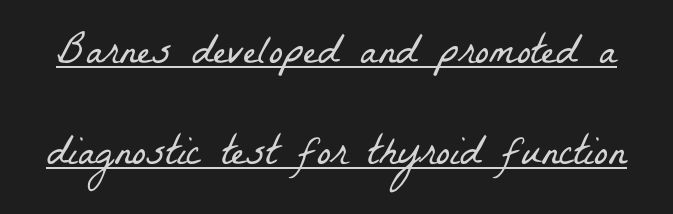
The image shows 42 px light, condensed serif type; set loose line spacing (2.4x), normal letter spacing, underlined; low stroke contrast and a medium x-height.
